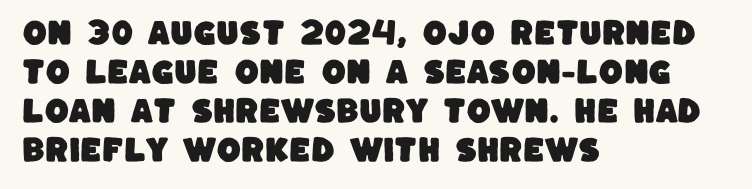
These lines sit exactly where default settings would place them. Where is the straight margin? On the left. Each word holds together tightly as a unit, with standard inter-letter gaps. Note the varied advance widths — an 'i' is clearly narrower than an 'm'. Glance below the letters and you will spot only blank space. This is sans-serif lettering, the kind often seen on screens and signage.
